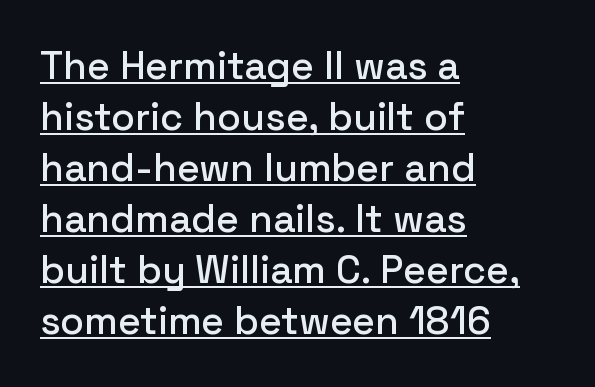
Is there an underline? Yes — a line sits under the letters. Spacing verdict: proportional, widths tailored to each character. The lettering stays uniformly vertical, giving the passage a roman look. The letterforms sit shoulder to shoulder at normal distance. The setting favours the left margin, as ordinary paragraphs usually do. Notice how descenders clear the ascenders below comfortably — that's standard leading.
